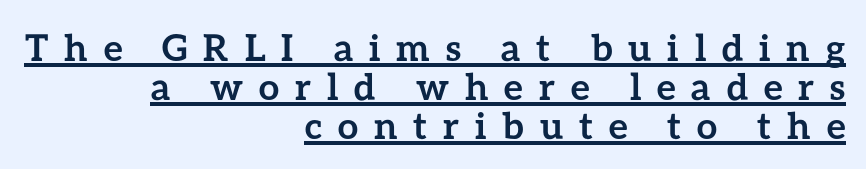
Thick stems and heavy bowls — unmistakably bold. Every row of glyphs terminates at an identical x-position on the right. A typesetter would call this proportional, since set widths differ per character. A typographer would call this underscored text. How would I describe the line gaps? Narrow and economical. There is plenty of visible air inserted between adjacent glyphs.
